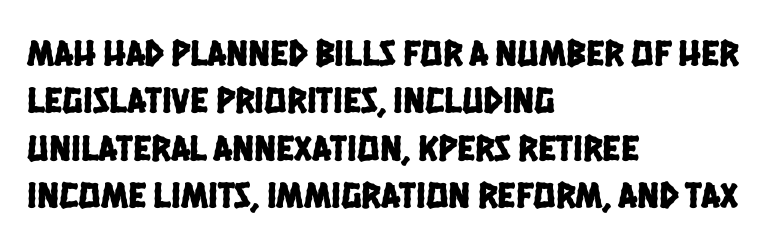
Q: Is the typeface a serif or a sans-serif typeface? A: Sans-serif.
Q: Is the text underlined? A: No.
Q: How is the paragraph aligned? A: Left-aligned.
Q: Is the spacing between letters normal or unusually wide? A: Normal.
Q: Is the spacing between lines tight, normal or loose? A: Normal.
Q: Width (condensed, normal, or wide)? A: Condensed.
Q: Stroke contrast? A: Low.
Q: x-height? A: Large.
Q: Monospaced? A: No.
